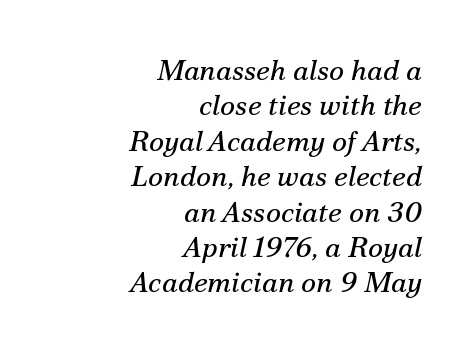
The image shows 29 px regular-weight serif type, italic (leaning right); set right-aligned, line spacing 1.22x, normal letter spacing, not underlined; medium stroke contrast and a small x-height.
